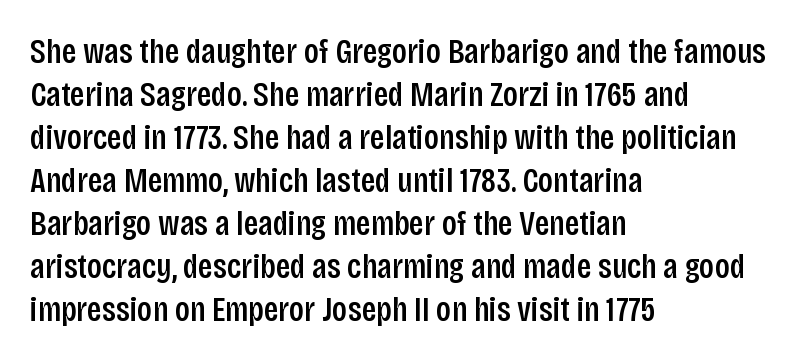
Q: Is the text italic (slanted)? A: No, it is upright.
Q: Is the typeface a serif or a sans-serif typeface? A: Sans-serif.
Q: Is the text underlined? A: No.
Q: How is the paragraph aligned? A: Left-aligned.
Q: Is the spacing between letters normal or unusually wide? A: Normal.
Q: Width (condensed, normal, or wide)? A: Condensed.
Q: Stroke contrast? A: Low.
Q: x-height? A: Large.
Q: Monospaced? A: No.
